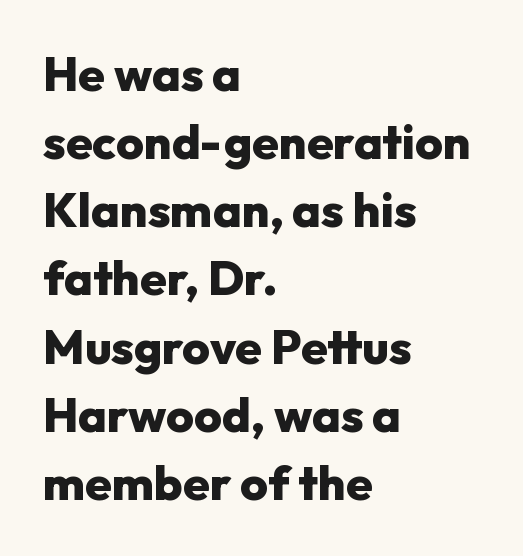
The font is running at its bold setting. Character widths vary here, with narrow letters taking less room than wide ones. A clean baseline with only descenders dipping below it. Upright lettering throughout. The tracking reads as untouched default to a designer's eye. Vertical spacing — default.
